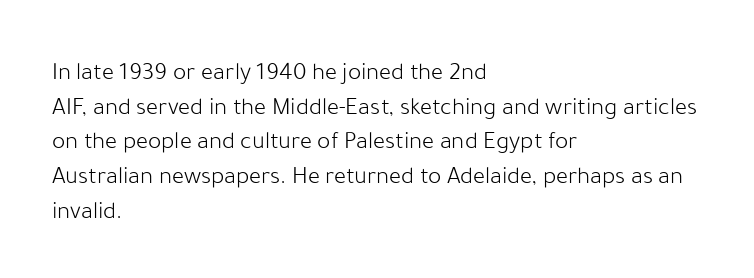
{"italic": "no", "bold": "no", "underline": "no", "align": "left", "line_spacing": "normal", "line_spacing_ratio": 1.39, "letter_spacing": "normal", "letter_spacing_em": 0.0, "glyph_px": 25}
